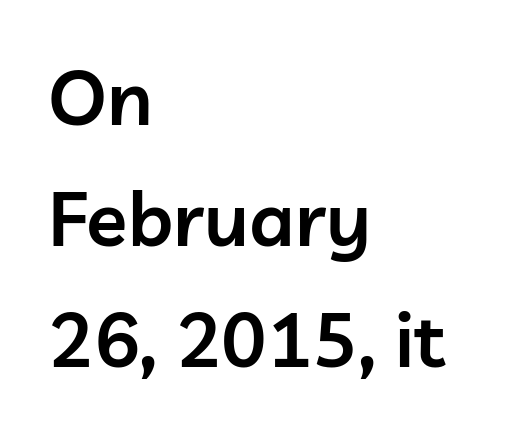
{"serif": "no", "italic": "no", "bold": "semi", "weight": "semibold", "width": "normal", "stroke_contrast": "low", "x_height": "medium", "monospaced": "no", "underline": "no", "align": "left", "line_spacing": "normal", "line_spacing_ratio": 1.59, "letter_spacing": "normal", "letter_spacing_em": 0.0, "glyph_px": 76}
